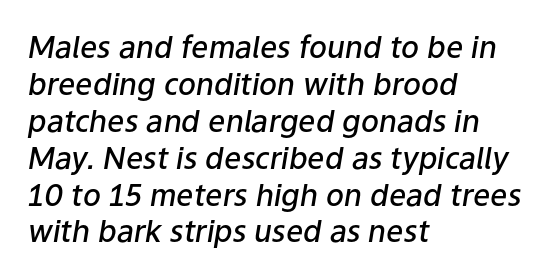
Character widths vary here, with narrow letters taking less room than wide ones. The baseline area is clear. The font's italic variant was chosen for this text. Weight check: semibold — heavier than regular, not quite bold. Left-aligned paragraph, ragged on the right.
